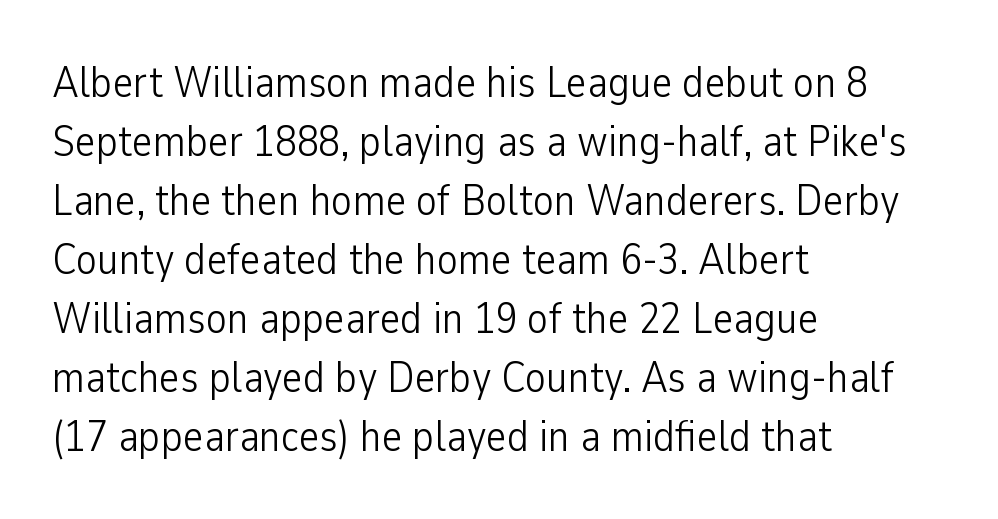
These lines are set flush left with a ragged right edge. The letters carry no serifs — their stems end cleanly without finishing strokes. Here the designer chose a conventional face with non-uniform glyph widths. Characters remain perfectly vertical along every line.
